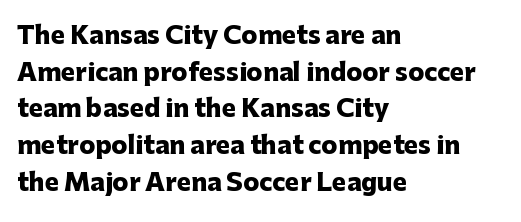
{"italic": "no", "bold": "yes", "underline": "no", "align": "left", "line_spacing": "normal", "line_spacing_ratio": 1.53, "letter_spacing": "normal", "letter_spacing_em": 0.0, "glyph_px": 24}
